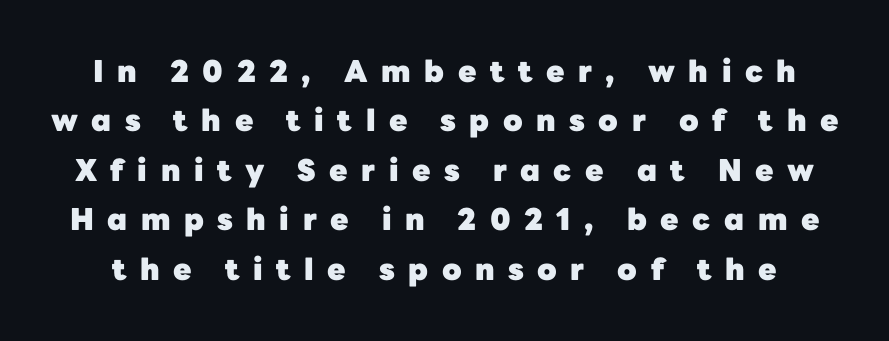
The image shows 30 px heavy sans-serif type, upright; set normal line spacing (1.65x), unusually wide letter spacing (+0.45 em), not underlined; low stroke contrast and a medium x-height.
